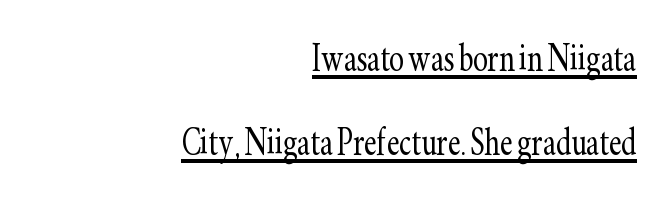
{"serif": "yes", "italic": "no", "bold": "no", "weight": "light", "width": "condensed", "stroke_contrast": "low", "x_height": "small", "monospaced": "no", "underline": "yes", "align": "right", "line_spacing": "loose", "line_spacing_ratio": 1.91, "letter_spacing": "normal", "letter_spacing_em": 0.0, "glyph_px": 44}
